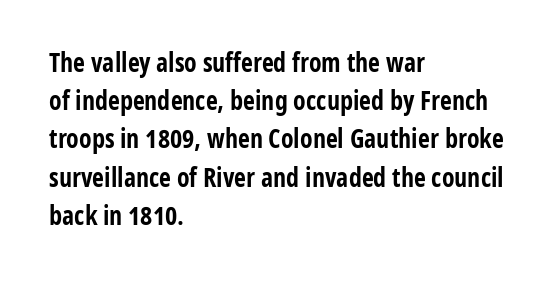
{"italic": "no", "bold": "yes", "underline": "no", "align": "left", "line_spacing": "normal", "line_spacing_ratio": 1.47, "letter_spacing": "normal", "letter_spacing_em": 0.0, "glyph_px": 26}
